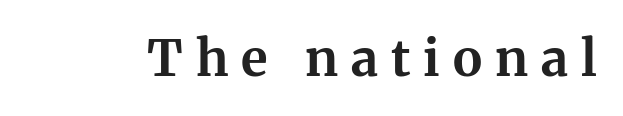
Look at the bottom of the vertical strokes: they flare into serifs here. Posture: straight, roman, zero tilt. Note the varied advance widths — an 'i' is clearly narrower than an 'm'. The passage shown is emphatically bold. The letters are spread apart with noticeably loose tracking.
